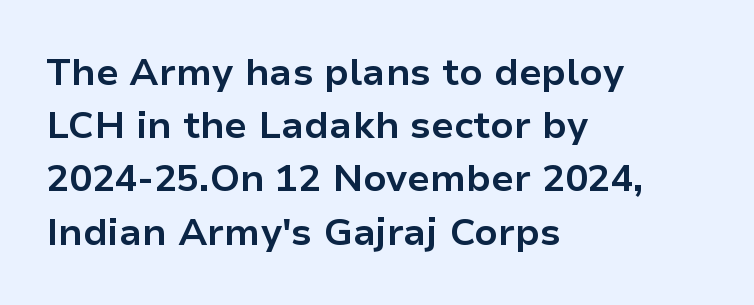
Look at the stroke-to-counter ratio: heavy, a bold. You can tell from the bare stems that sans-serif type was used. Horizontal bands of white between lines are of average thickness. You could call the tracking neutral — neither tight nor loose.
